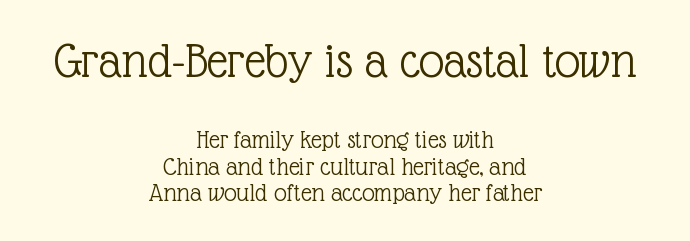
Q: Is the text bold? A: No.
Q: Is the text italic (slanted)? A: No, it is upright.
Q: Is the typeface a serif or a sans-serif typeface? A: Serif.
Q: Is the text underlined? A: No.
Q: How is the paragraph aligned? A: Centered.
Q: Is the spacing between letters normal or unusually wide? A: Normal.
Q: Is the spacing between lines tight, normal or loose? A: Tight.
Q: Which block of text is set in a larger size, the first (top) or the second (bottom)? A: The first (top) one.
Q: Width (condensed, normal, or wide)? A: Normal.
Q: x-height? A: Medium.
Q: Monospaced? A: No.
